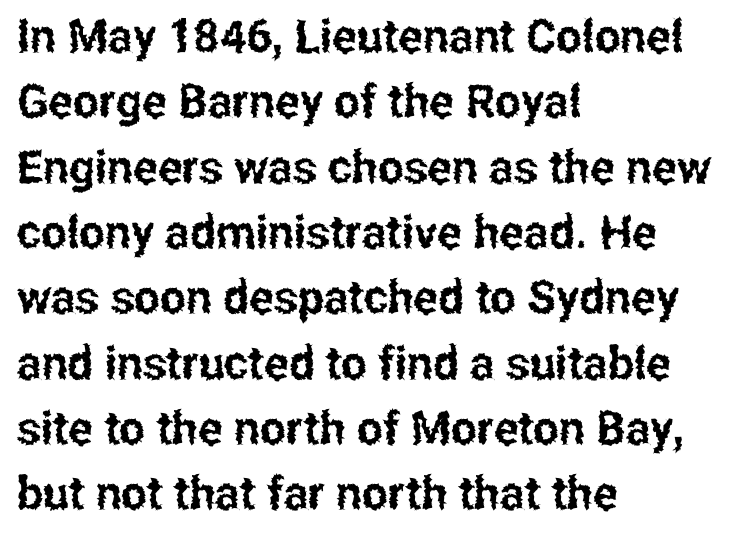
The specimen omits any rule beneath the text block's lines. Every character sits straight up, as roman type does. Each letter keeps its own natural width here, so spacing adapts to shape. Observe the ordinary spacing: letters are neighbours, not strangers. Vertically, the passage feels balanced, rows spaced as you'd expect.
